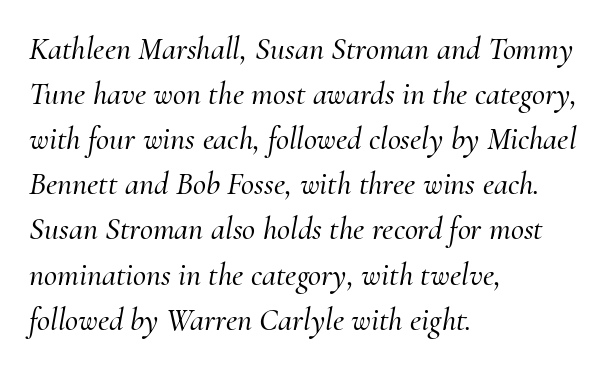
{"serif": "yes", "italic": "yes", "lean": "right", "slant_degrees": 10, "width": "normal", "stroke_contrast": "medium", "x_height": "small", "monospaced": "no", "underline": "no", "align": "left", "line_spacing": "normal", "line_spacing_ratio": 1.41, "letter_spacing": "normal", "letter_spacing_em": 0.0, "glyph_px": 32}
